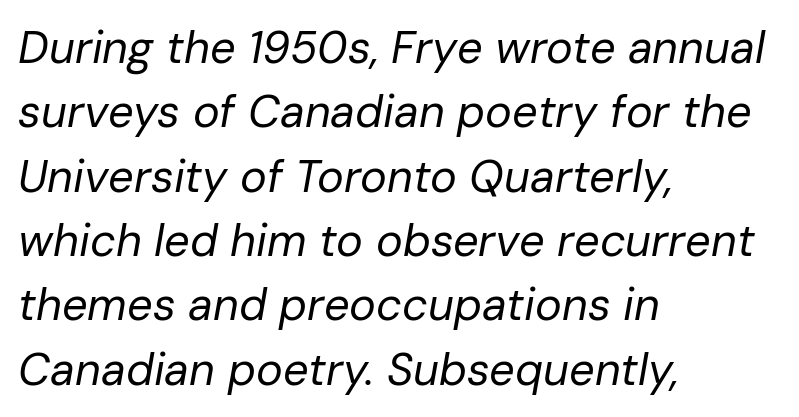
Q: Is the text bold? A: No.
Q: Is the text italic (slanted)? A: Yes, it leans right by about 10 degrees.
Q: Is the text underlined? A: No.
Q: How is the paragraph aligned? A: Left-aligned.
Q: Is the spacing between letters normal or unusually wide? A: Normal.
Q: Is the spacing between lines tight, normal or loose? A: Normal.
Q: Width (condensed, normal, or wide)? A: Normal.
Q: Stroke contrast? A: Low.
Q: x-height? A: Medium.
Q: Monospaced? A: No.
